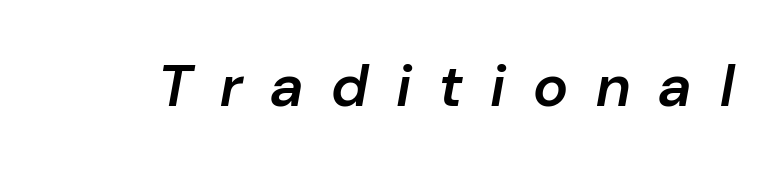
Q: Is the text bold? A: Semi-bold.
Q: Is the text italic (slanted)? A: Yes, it leans right by about 10 degrees.
Q: Is the text underlined? A: No.
Q: Is the spacing between letters normal or unusually wide? A: Unusually wide.
Q: Width (condensed, normal, or wide)? A: Normal.
Q: Stroke contrast? A: Low.
Q: x-height? A: Medium.
Q: Monospaced? A: No.
